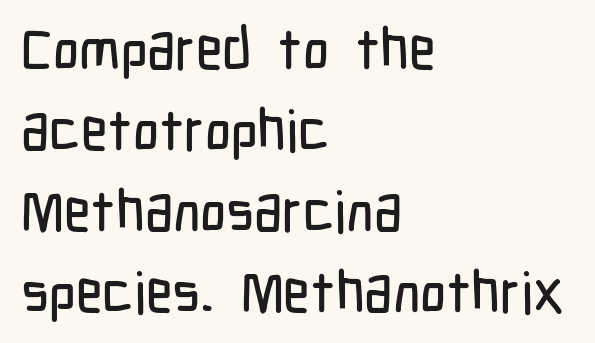
The image shows 57 px condensed sans-serif type, upright; set left-aligned, normal line spacing (1.42x), normal letter spacing, not underlined; low stroke contrast and a medium x-height.
